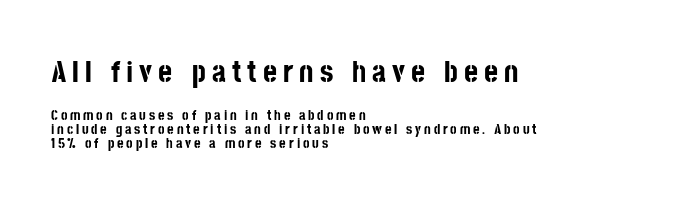
Only glyphs here, with clear space below each row. Serifs: no, the terminals of the letterforms are clean. The face used here is proportionally spaced, like ordinary book or web type. Is there any slant? The stems are plumb. This sample is left-justified, so line endings fall wherever the words run out.
